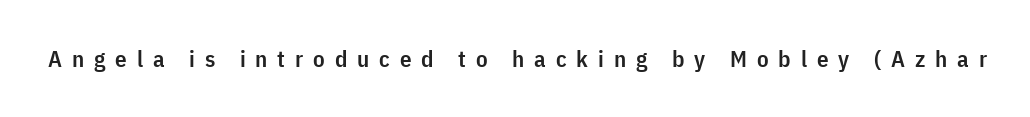
Q: Is the text bold? A: Semi-bold.
Q: Is the text italic (slanted)? A: No, it is upright.
Q: Is the text underlined? A: No.
Q: Is the spacing between letters normal or unusually wide? A: Unusually wide.
